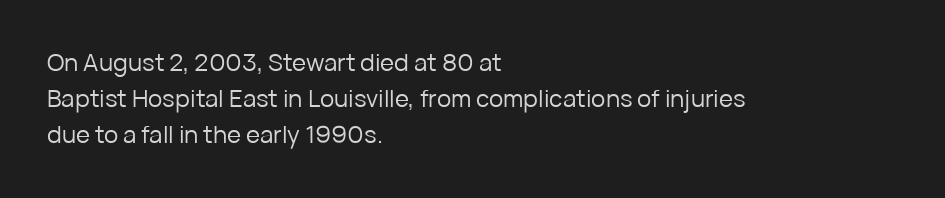
Default kerning and tracking; the words read as compact shapes. Tall strokes in this sample are plumb rather than angled. This rendering uses left alignment, leaving the right contour irregular. Students, observe: this is what conventionally led text looks like. Each stroke keeps to a modest, everyday thickness or less. Honestly, there is no underline to notice here at all.
